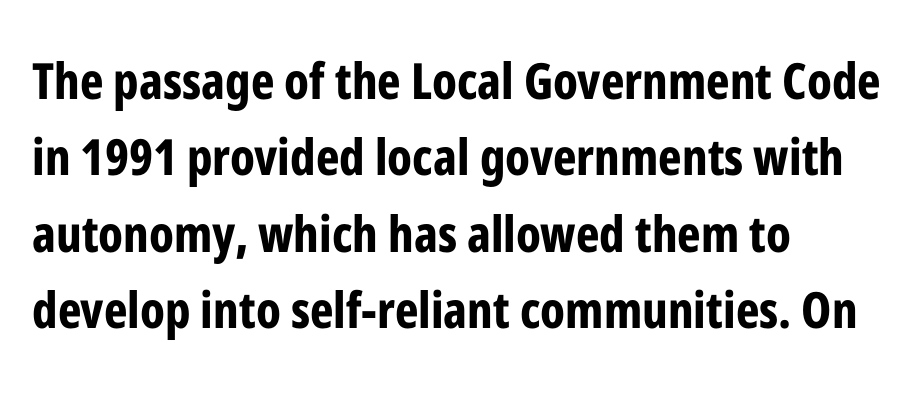
{"serif": "no", "italic": "no", "bold": "yes", "weight": "bold", "width": "condensed", "stroke_contrast": "low", "x_height": "medium", "monospaced": "no", "underline": "no", "align": "left", "line_spacing": "normal", "line_spacing_ratio": 1.53, "letter_spacing": "normal", "letter_spacing_em": 0.0, "glyph_px": 50}
